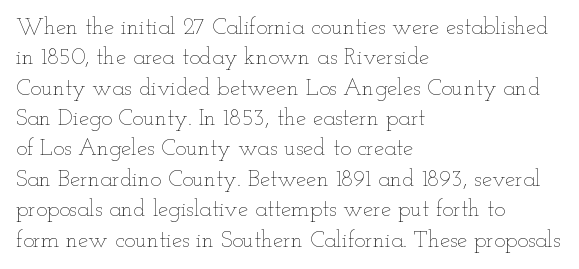
Q: Is the text bold? A: No.
Q: Is the text italic (slanted)? A: No, it is upright.
Q: Is the text underlined? A: No.
Q: How is the paragraph aligned? A: Left-aligned.
Q: Is the spacing between letters normal or unusually wide? A: Normal.
Q: Is the spacing between lines tight, normal or loose? A: Normal.
